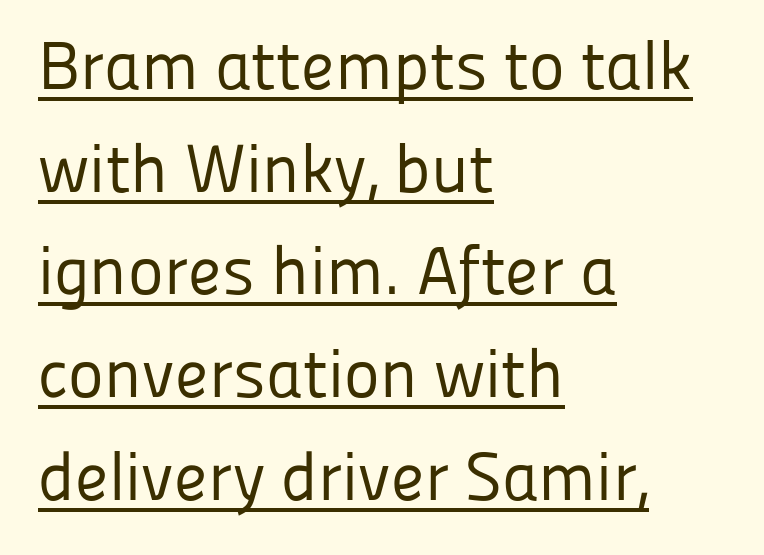
{"serif": "no", "italic": "no", "bold": "no", "weight": "regular", "width": "normal", "stroke_contrast": "low", "x_height": "medium", "monospaced": "no", "underline": "yes", "align": "left", "line_spacing": "normal", "line_spacing_ratio": 1.51, "letter_spacing": "normal", "letter_spacing_em": 0.0, "glyph_px": 68}
